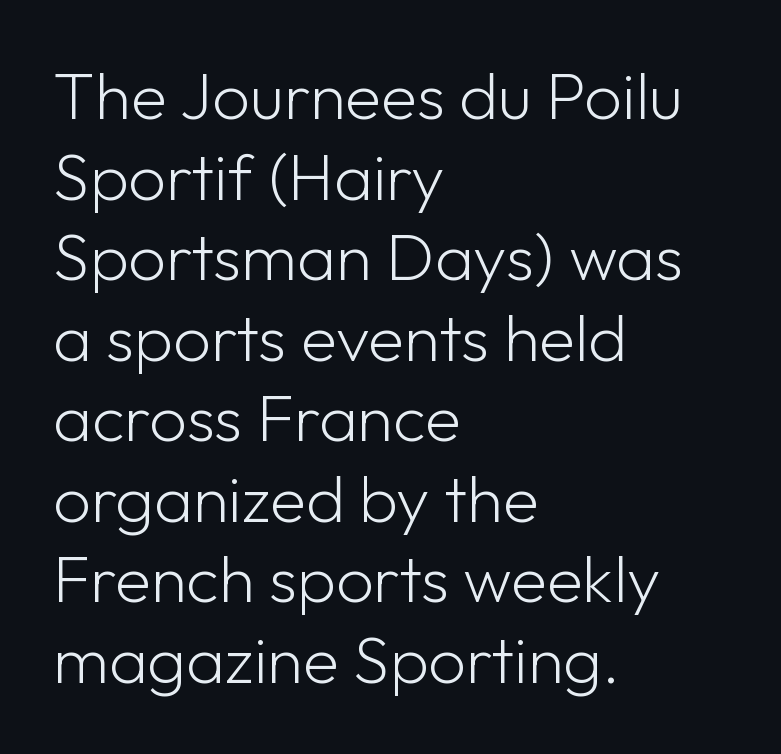
{"serif": "no", "italic": "no", "bold": "no", "weight": "light", "width": "normal", "stroke_contrast": "low", "x_height": "medium", "monospaced": "no", "underline": "no", "align": "left", "line_spacing_ratio": 1.22, "letter_spacing": "normal", "letter_spacing_em": 0.0, "glyph_px": 66}
